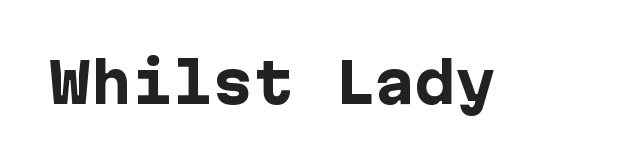
Q: Is the text bold? A: Yes.
Q: Is the text italic (slanted)? A: No, it is upright.
Q: Is the typeface a serif or a sans-serif typeface? A: Sans-serif.
Q: Is the text underlined? A: No.
Q: Is the spacing between letters normal or unusually wide? A: Normal.
Q: Width (condensed, normal, or wide)? A: Normal.
Q: Stroke contrast? A: Low.
Q: x-height? A: Medium.
